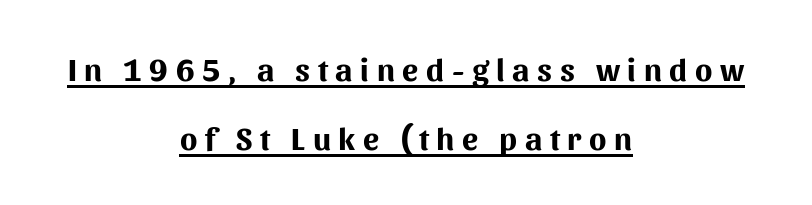
Q: Is the text bold? A: Yes.
Q: Is the text italic (slanted)? A: No, it is upright.
Q: Is the typeface a serif or a sans-serif typeface? A: Sans-serif.
Q: Is the text underlined? A: Yes.
Q: How is the paragraph aligned? A: Centered.
Q: Is the spacing between letters normal or unusually wide? A: Unusually wide.
Q: Is the spacing between lines tight, normal or loose? A: Loose.
Q: Width (condensed, normal, or wide)? A: Normal.
Q: Stroke contrast? A: Medium.
Q: x-height? A: Medium.
Q: Monospaced? A: No.
